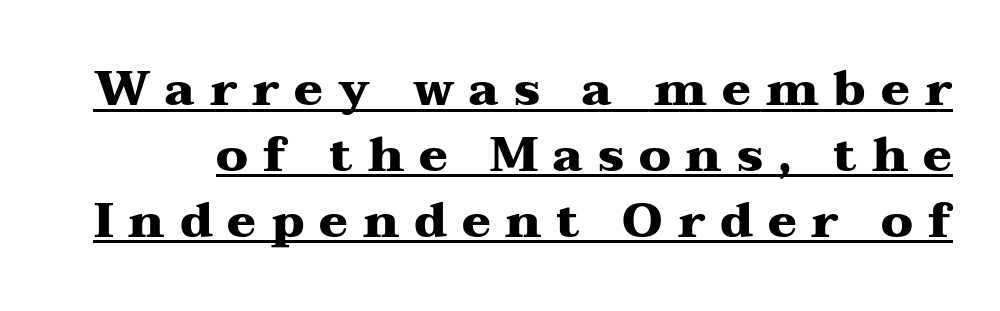
The image shows 48 px heavy, wide serif type, upright; set normal line spacing (1.37x), unusually wide letter spacing (+0.31 em), underlined; medium stroke contrast and a medium x-height.
